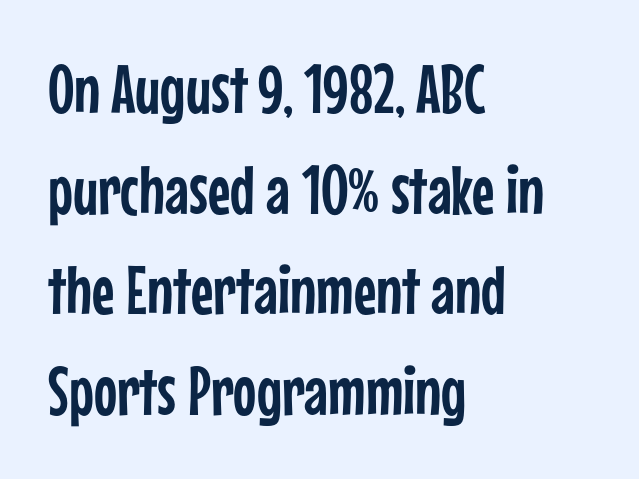
Q: Is the text italic (slanted)? A: No, it is upright.
Q: Is the typeface a serif or a sans-serif typeface? A: Sans-serif.
Q: Is the text underlined? A: No.
Q: How is the paragraph aligned? A: Left-aligned.
Q: Is the spacing between letters normal or unusually wide? A: Normal.
Q: Is the spacing between lines tight, normal or loose? A: Normal.
Q: Width (condensed, normal, or wide)? A: Condensed.
Q: Stroke contrast? A: Low.
Q: x-height? A: Medium.
Q: Monospaced? A: No.
